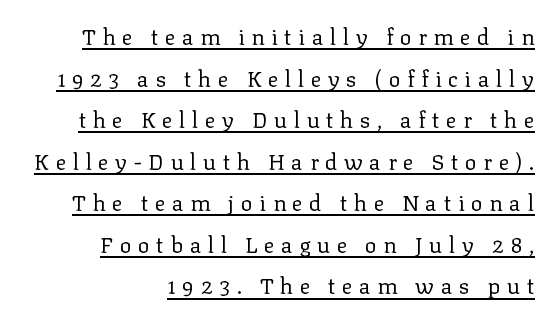
{"italic": "no", "bold": "no", "underline": "yes", "align": "right", "line_spacing_ratio": 1.89, "letter_spacing": "wide", "letter_spacing_em": 0.3, "glyph_px": 22}
